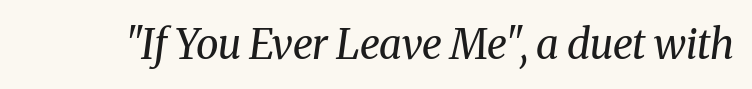
The image shows 41 px regular-weight serif type, italic (leaning right); set normal letter spacing, not underlined; medium stroke contrast and a medium x-height.
